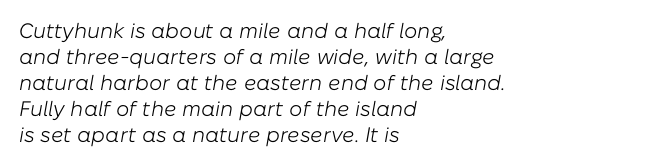
When letters slant like this, we call the style italic. Layout note: lines flush left. A typesetter would call this zero additional tracking. The cut favours lightness, reaching ordinary text weight at its darkest. The passage shown is not underscored anywhere.
